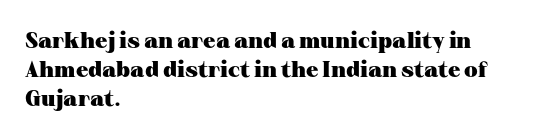
The image shows 22 px bold type, upright; set left-aligned, normal line spacing (1.31x), normal letter spacing, not underlined.
